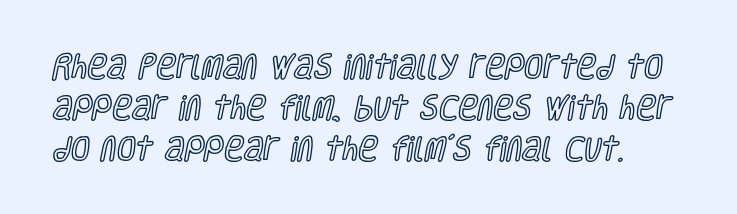
These lines keep a tight, regular rhythm from letter to letter. Lines of text with bare space underneath. Interline gaps are of average width in this sample.
